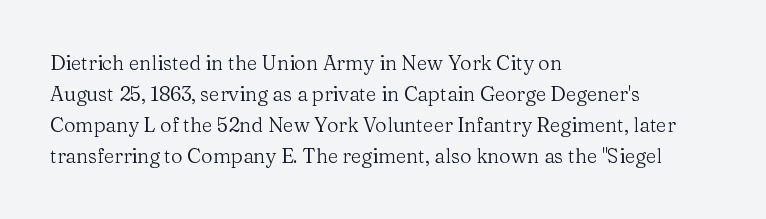
Q: Is the text bold? A: No.
Q: Is the text italic (slanted)? A: No, it is upright.
Q: Is the text underlined? A: No.
Q: How is the paragraph aligned? A: Left-aligned.
Q: Is the spacing between letters normal or unusually wide? A: Normal.
Q: Is the spacing between lines tight, normal or loose? A: Normal.
